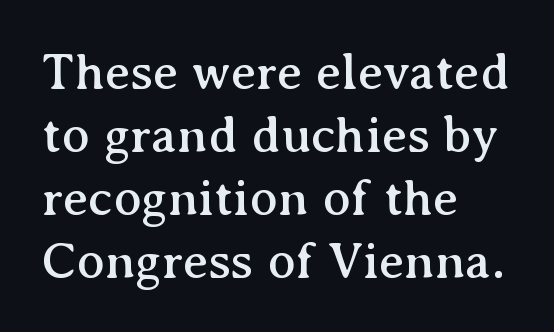
{"serif": "yes", "italic": "no", "width": "normal", "stroke_contrast": "medium", "x_height": "medium", "monospaced": "no", "underline": "no", "align": "left", "line_spacing_ratio": 1.21, "letter_spacing": "normal", "letter_spacing_em": 0.0, "glyph_px": 52}
